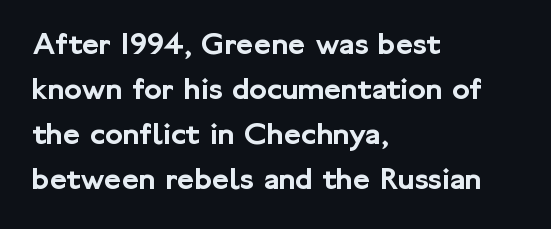
The image shows 33 px sans-serif type, upright; set left-aligned, normal line spacing (1.36x), normal letter spacing, not underlined; low stroke contrast and a medium x-height.
